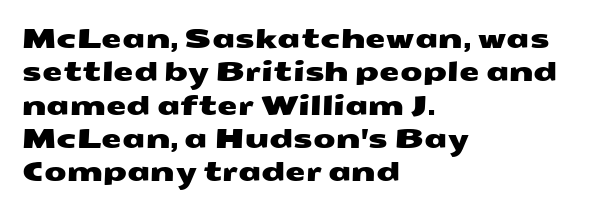
The image shows 26 px text type; set left-aligned, normal line spacing (1.28x), normal letter spacing, not underlined.
